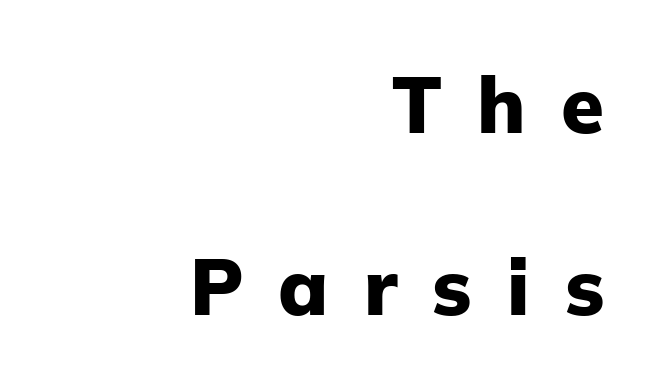
{"serif": "no", "italic": "no", "bold": "yes", "weight": "heavy", "width": "normal", "stroke_contrast": "low", "x_height": "medium", "monospaced": "no", "underline": "no", "align": "right", "line_spacing": "loose", "line_spacing_ratio": 2.33, "letter_spacing": "wide", "letter_spacing_em": 0.45, "glyph_px": 78}
